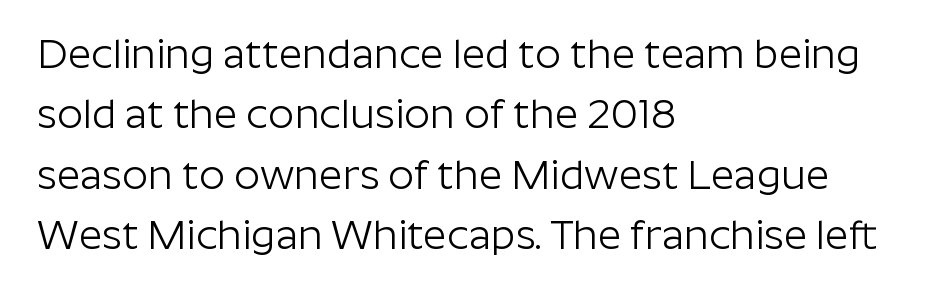
The image shows 41 px light sans-serif type, upright; set left-aligned, normal line spacing (1.47x), normal letter spacing, not underlined; low stroke contrast and a medium x-height.
